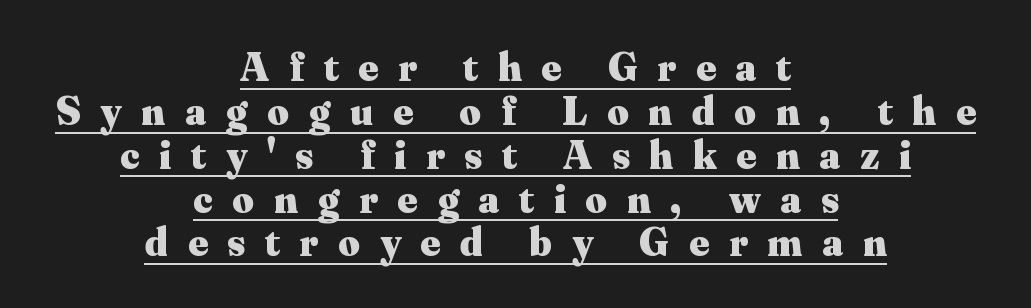
Every word sits above its own underline. Letterform terminals end in serifs throughout the passage. These words are printed bold, with thick strokes throughout. The gaps between neighbouring characters are conspicuously large. Short and long lines alike share a common midpoint.
